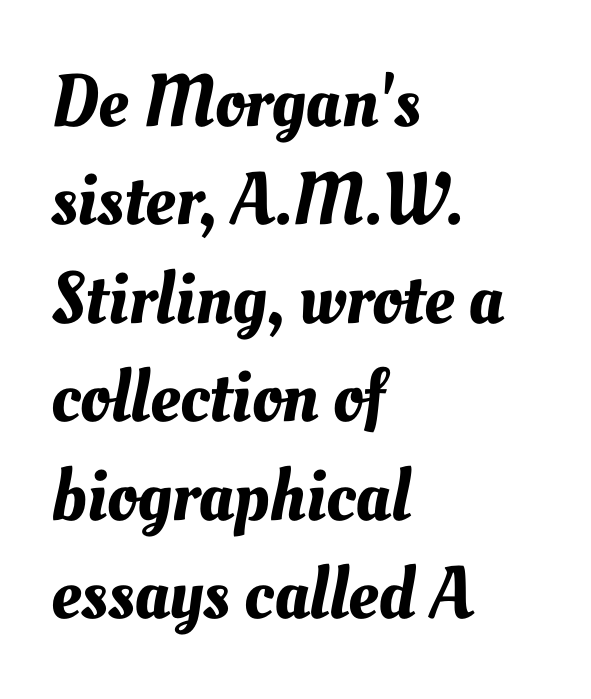
Q: Is the text underlined? A: No.
Q: How is the paragraph aligned? A: Left-aligned.
Q: Is the spacing between letters normal or unusually wide? A: Normal.
Q: Is the spacing between lines tight, normal or loose? A: Normal.
Q: Width (condensed, normal, or wide)? A: Normal.
Q: Stroke contrast? A: Medium.
Q: x-height? A: Small.
Q: Monospaced? A: No.
